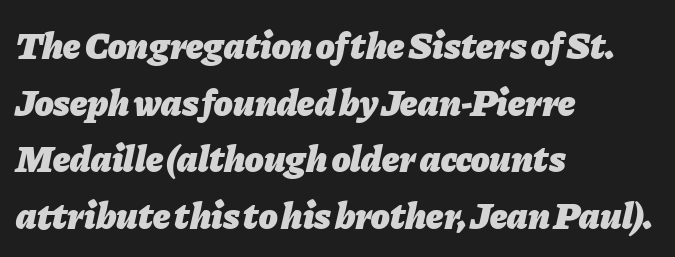
Q: Is the text bold? A: Yes.
Q: Is the text italic (slanted)? A: Yes, it leans right by about 11 degrees.
Q: Is the text underlined? A: No.
Q: How is the paragraph aligned? A: Left-aligned.
Q: Is the spacing between letters normal or unusually wide? A: Normal.
Q: Is the spacing between lines tight, normal or loose? A: Normal.
Q: Width (condensed, normal, or wide)? A: Normal.
Q: Stroke contrast? A: Low.
Q: x-height? A: Medium.
Q: Monospaced? A: No.
